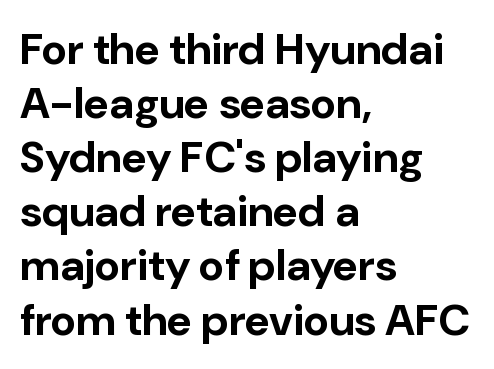
{"serif": "no", "italic": "no", "bold": "yes", "weight": "bold", "width": "normal", "stroke_contrast": "low", "x_height": "medium", "monospaced": "no", "underline": "no", "align": "left", "line_spacing_ratio": 1.23, "letter_spacing": "normal", "letter_spacing_em": 0.0, "glyph_px": 44}
